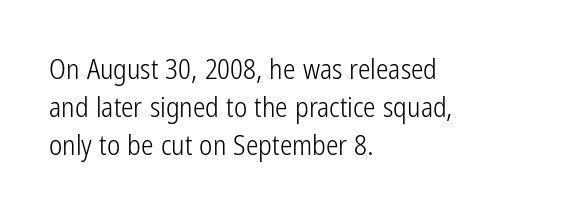
{"serif": "no", "italic": "no", "bold": "no", "weight": "light", "width": "condensed", "stroke_contrast": "low", "x_height": "medium", "monospaced": "no", "underline": "no", "align": "left", "line_spacing": "normal", "line_spacing_ratio": 1.36, "letter_spacing": "normal", "letter_spacing_em": 0.0, "glyph_px": 28}
